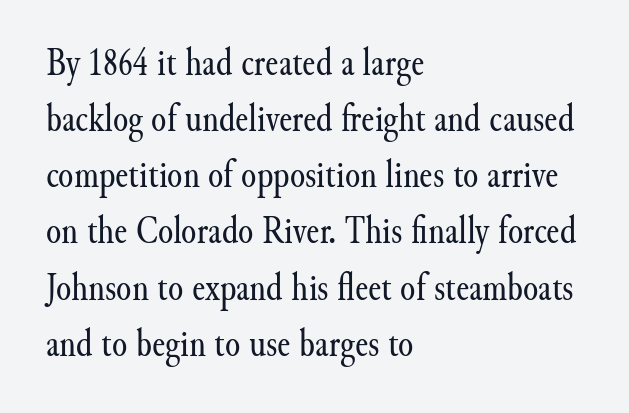
Q: Is the text bold? A: No.
Q: Is the text italic (slanted)? A: No, it is upright.
Q: Is the typeface a serif or a sans-serif typeface? A: Serif.
Q: Is the text underlined? A: No.
Q: How is the paragraph aligned? A: Left-aligned.
Q: Is the spacing between letters normal or unusually wide? A: Normal.
Q: Is the spacing between lines tight, normal or loose? A: Normal.
Q: Width (condensed, normal, or wide)? A: Normal.
Q: Stroke contrast? A: Medium.
Q: x-height? A: Small.
Q: Monospaced? A: No.
